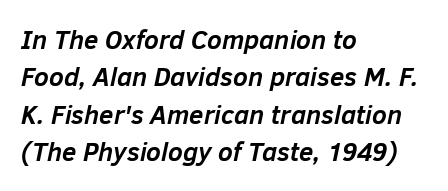
Q: Is the text bold? A: Yes.
Q: Is the text italic (slanted)? A: Yes, it leans right by about 12 degrees.
Q: Is the text underlined? A: No.
Q: How is the paragraph aligned? A: Left-aligned.
Q: Is the spacing between letters normal or unusually wide? A: Normal.
Q: Is the spacing between lines tight, normal or loose? A: Normal.
